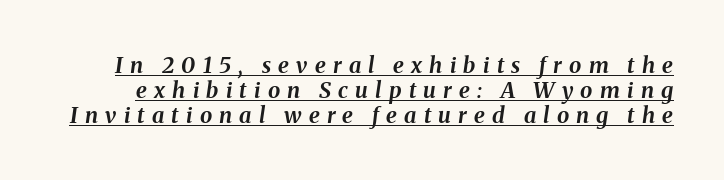
The image shows 22 px bold type, italic (leaning right); set tight line spacing (1.13x), unusually wide letter spacing (+0.33 em), underlined.
